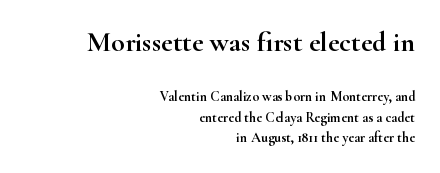
Q: Is the text italic (slanted)? A: No, it is upright.
Q: Is the typeface a serif or a sans-serif typeface? A: Serif.
Q: Is the text underlined? A: No.
Q: How is the paragraph aligned? A: Right-aligned.
Q: Is the spacing between letters normal or unusually wide? A: Normal.
Q: Is the spacing between lines tight, normal or loose? A: Normal.
Q: Which block of text is set in a larger size, the first (top) or the second (bottom)? A: The first (top) one.
Q: Width (condensed, normal, or wide)? A: Wide.
Q: Stroke contrast? A: High.
Q: x-height? A: Small.
Q: Monospaced? A: No.
